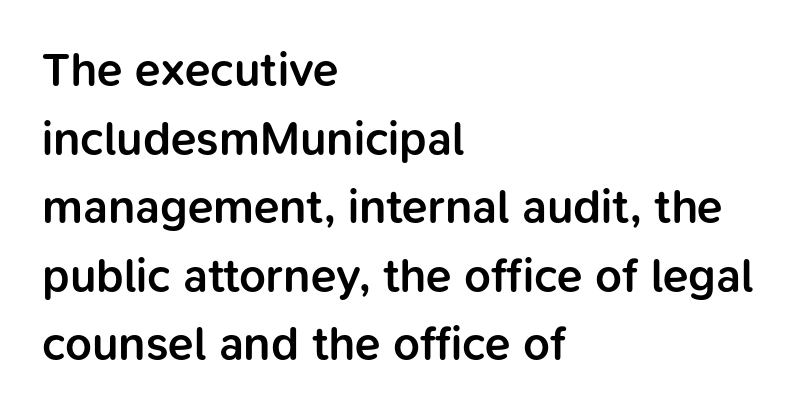
Q: Is the text bold? A: Semi-bold.
Q: Is the text italic (slanted)? A: No, it is upright.
Q: Is the typeface a serif or a sans-serif typeface? A: Sans-serif.
Q: Is the text underlined? A: No.
Q: How is the paragraph aligned? A: Left-aligned.
Q: Is the spacing between letters normal or unusually wide? A: Normal.
Q: Is the spacing between lines tight, normal or loose? A: Normal.
Q: Width (condensed, normal, or wide)? A: Normal.
Q: Stroke contrast? A: Low.
Q: x-height? A: Medium.
Q: Monospaced? A: No.
